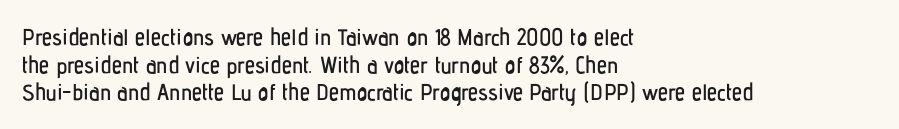
The line texture is even and compact thanks to regular tracking. These lines stack with their left ends in a neat column. The lettering stays uniformly vertical, giving the passage a roman look. Check the space under the baseline: it is left empty.
